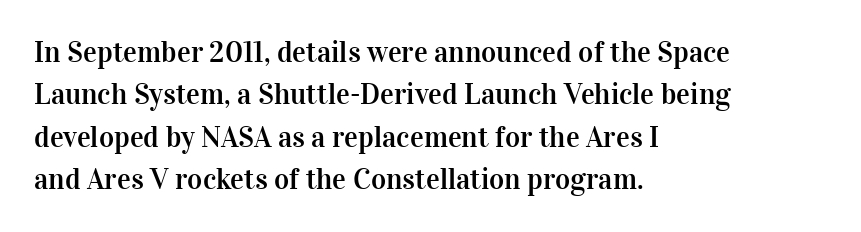
The image shows 29 px serif type, upright; set left-aligned, normal line spacing (1.46x), normal letter spacing, not underlined; high stroke contrast and a medium x-height.
